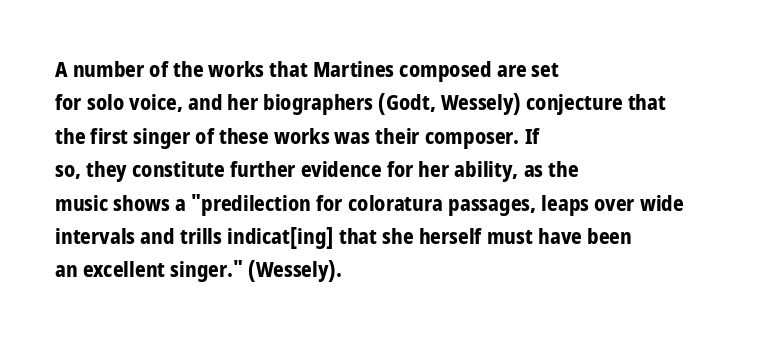
Q: Is the text bold? A: Yes.
Q: Is the text italic (slanted)? A: No, it is upright.
Q: Is the text underlined? A: No.
Q: How is the paragraph aligned? A: Left-aligned.
Q: Is the spacing between letters normal or unusually wide? A: Normal.
Q: Is the spacing between lines tight, normal or loose? A: Normal.
